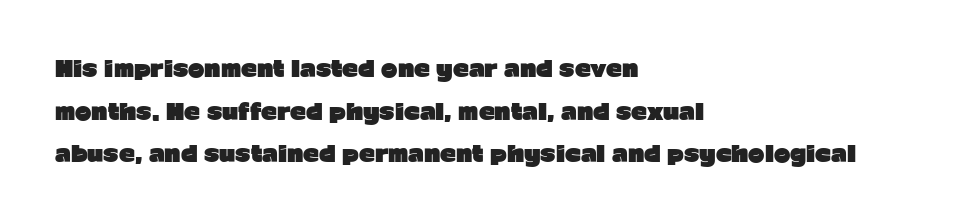
{"italic": "no", "bold": "yes", "underline": "no", "align": "left", "line_spacing": "loose", "line_spacing_ratio": 1.94, "letter_spacing": "normal", "letter_spacing_em": 0.0, "glyph_px": 22}
